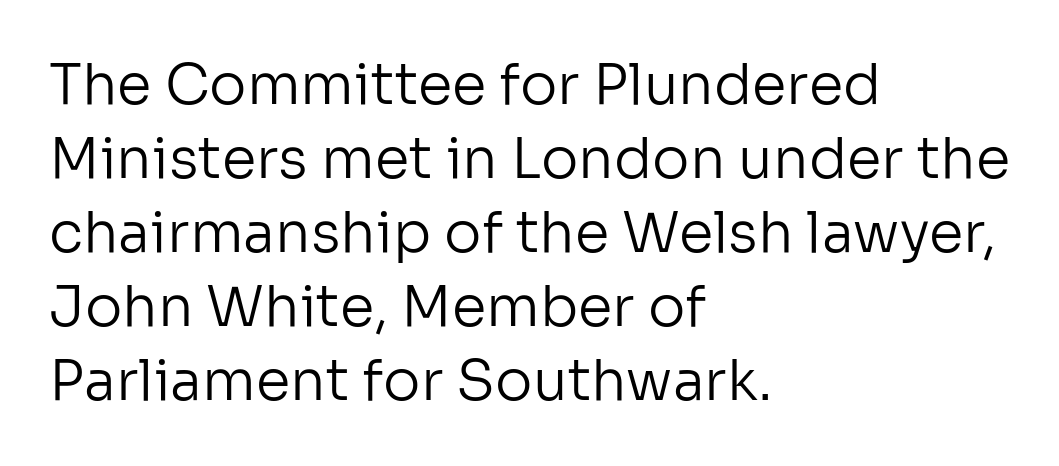
{"serif": "no", "italic": "no", "bold": "no", "weight": "regular", "width": "normal", "stroke_contrast": "low", "x_height": "medium", "monospaced": "no", "underline": "no", "align": "left", "line_spacing": "normal", "line_spacing_ratio": 1.32, "letter_spacing": "normal", "letter_spacing_em": 0.0, "glyph_px": 56}
